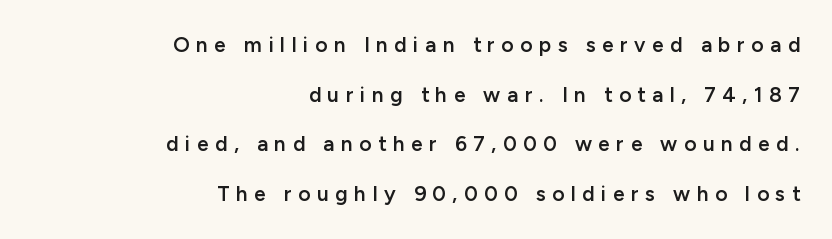
Q: Is the text bold? A: Semi-bold.
Q: Is the text italic (slanted)? A: No, it is upright.
Q: Is the text underlined? A: No.
Q: How is the paragraph aligned? A: Right-aligned.
Q: Is the spacing between letters normal or unusually wide? A: Unusually wide.
Q: Is the spacing between lines tight, normal or loose? A: Loose.
